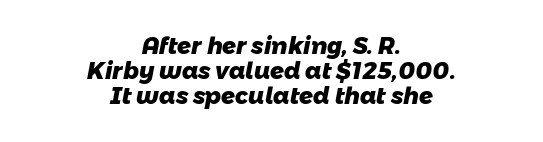
{"bold": "yes", "underline": "no", "align": "center", "line_spacing": "tight", "line_spacing_ratio": 1.09, "letter_spacing": "normal", "letter_spacing_em": 0.0, "glyph_px": 23}
